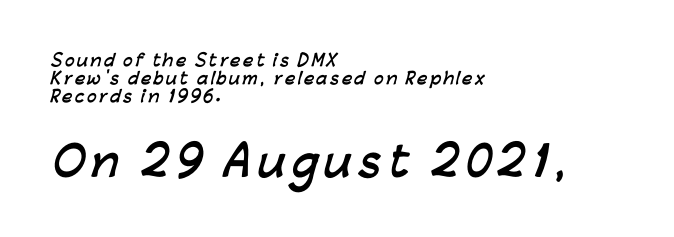
Q: Is the text bold? A: Yes.
Q: Is the typeface a serif or a sans-serif typeface? A: Sans-serif.
Q: Is the text underlined? A: No.
Q: How is the paragraph aligned? A: Left-aligned.
Q: Is the spacing between lines tight, normal or loose? A: Tight.
Q: Which block of text is set in a larger size, the first (top) or the second (bottom)? A: The second (bottom) one.
Q: Width (condensed, normal, or wide)? A: Normal.
Q: Stroke contrast? A: Low.
Q: x-height? A: Medium.
Q: Monospaced? A: No.
